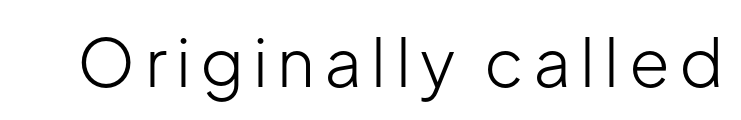
{"serif": "no", "italic": "no", "bold": "no", "weight": "light", "width": "normal", "stroke_contrast": "low", "x_height": "medium", "monospaced": "no", "underline": "no", "glyph_px": 66}
